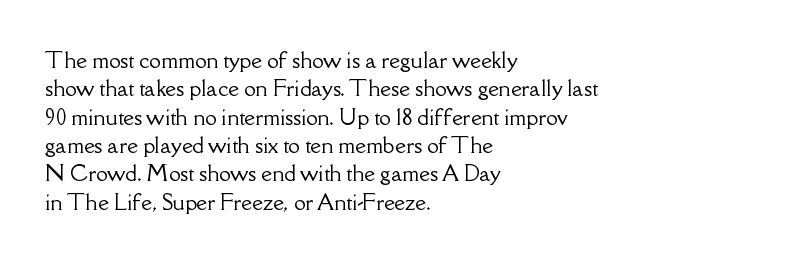
{"italic": "no", "underline": "no", "align": "left", "line_spacing": "normal", "line_spacing_ratio": 1.35, "letter_spacing": "normal", "letter_spacing_em": 0.0, "glyph_px": 21}
